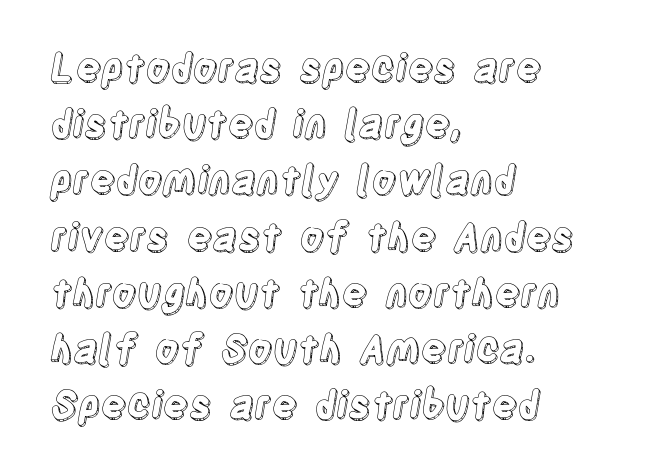
Vertical spacing — default. The passage shown is not underscored anywhere. Does the copy run flush right? No — it runs flush left. In terms of letterspacing, this is plain default setting. Proportional: the letters do not fall into vertical columns.
